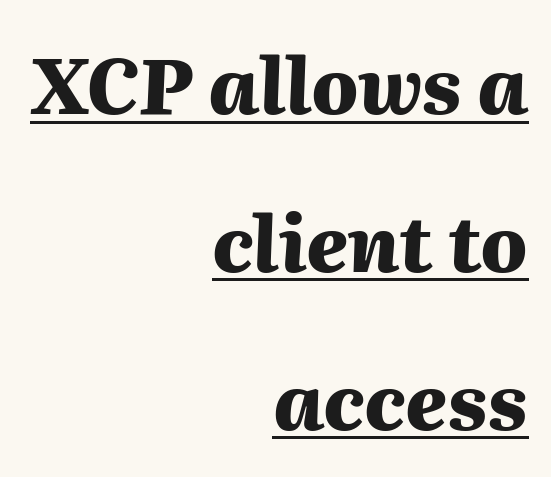
The glyphs look as if they've been sheared to an angle. On the weight axis this lands at bold, roughly 700. A rule runs beneath these lines of type. The block of text is sparse from top to bottom, with ample space between rows. Between one letter and the next there's only the usual sliver of space.
